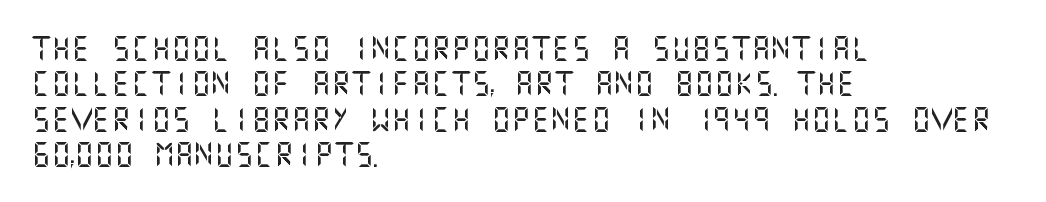
Q: Is the text italic (slanted)? A: No, it is upright.
Q: Is the text underlined? A: No.
Q: How is the paragraph aligned? A: Left-aligned.
Q: Is the spacing between letters normal or unusually wide? A: Normal.
Q: Is the spacing between lines tight, normal or loose? A: Normal.
